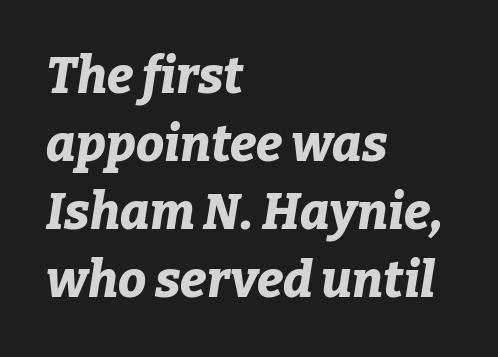
{"italic": "yes", "lean": "right", "slant_degrees": 9, "bold": "yes", "weight": "bold", "width": "normal", "stroke_contrast": "low", "x_height": "medium", "monospaced": "no", "underline": "no", "align": "left", "line_spacing": "normal", "line_spacing_ratio": 1.36, "letter_spacing": "normal", "letter_spacing_em": 0.0, "glyph_px": 50}
